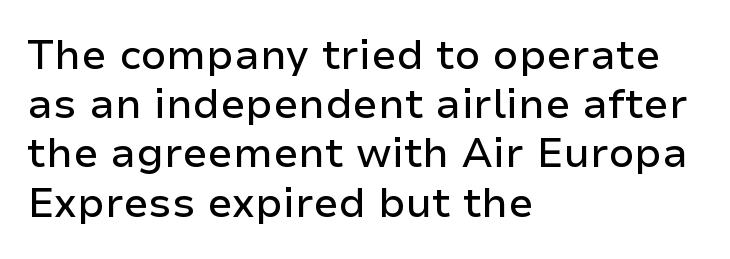
{"serif": "no", "italic": "no", "width": "normal", "stroke_contrast": "low", "x_height": "medium", "monospaced": "no", "underline": "no", "align": "left", "line_spacing_ratio": 1.2, "letter_spacing": "normal", "letter_spacing_em": 0.0, "glyph_px": 41}
